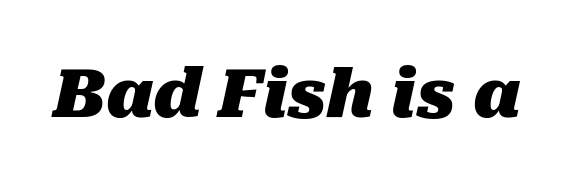
Q: Is the text bold? A: Yes.
Q: Is the text italic (slanted)? A: Yes, it leans right by about 10 degrees.
Q: Is the text underlined? A: No.
Q: Is the spacing between letters normal or unusually wide? A: Normal.
Q: Width (condensed, normal, or wide)? A: Normal.
Q: Stroke contrast? A: Medium.
Q: x-height? A: Medium.
Q: Monospaced? A: No.
